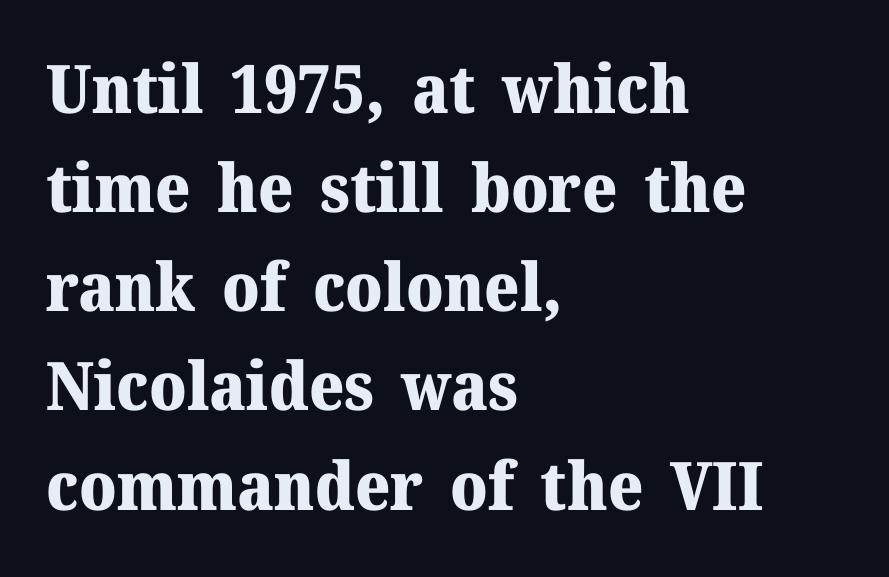
No italicization has been applied; the sample stays upright. Nobody drew a line under any word here. A typesetter would call this zero additional tracking. Which margin do the lines hug? The left one — the right edge is uneven. Summary of vertical rhythm: regular, with standard interline spacing. Note the varied advance widths — an 'i' is clearly narrower than an 'm'.
